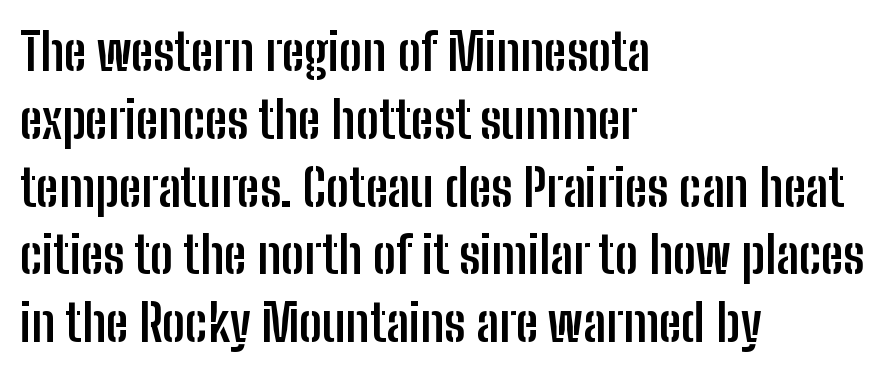
The image shows 51 px semibold, condensed sans-serif type, upright; set left-aligned, normal line spacing (1.33x), normal letter spacing, not underlined; low stroke contrast and a medium x-height.
